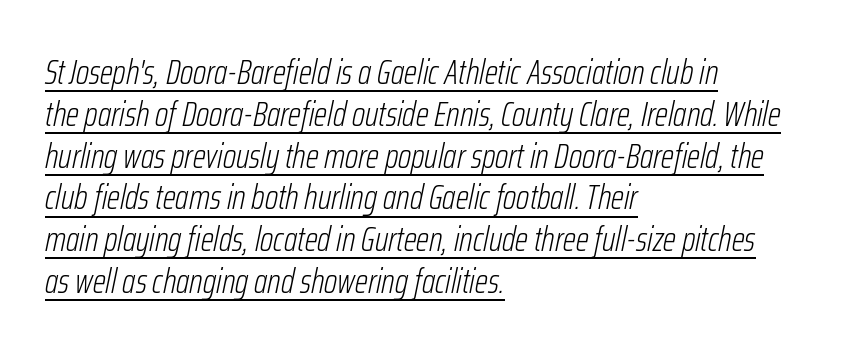
The face used here is proportionally spaced, like ordinary book or web type. No extra ink here — the face is not bold. The gaps between neighbouring characters are ordinary and unremarkable. The setting favours the left margin, as ordinary paragraphs usually do.
